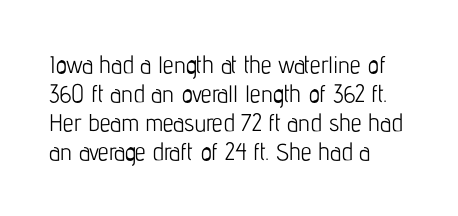
The image shows 24 px text type, upright; set left-aligned, line spacing 1.21x, normal letter spacing, not underlined.
